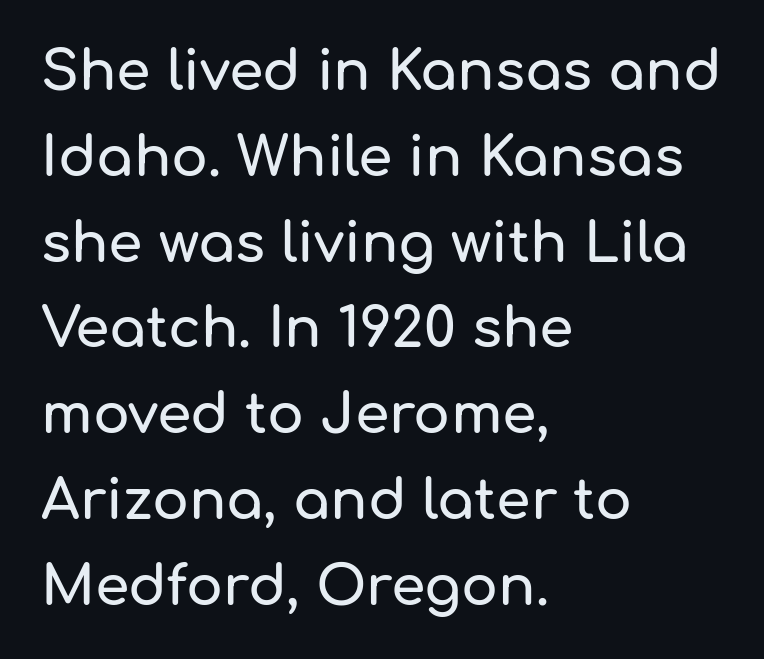
The image shows 55 px sans-serif type, upright; set left-aligned, normal line spacing (1.56x), normal letter spacing, not underlined; low stroke contrast and a medium x-height.
